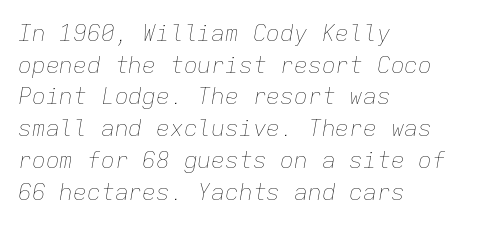
Honestly, there is no underline to notice here at all. A classic flush-left, rag-right setting is used for this passage. Observe the ordinary spacing: letters are neighbours, not strangers. The passage shown leans; its letterforms are oblique.
